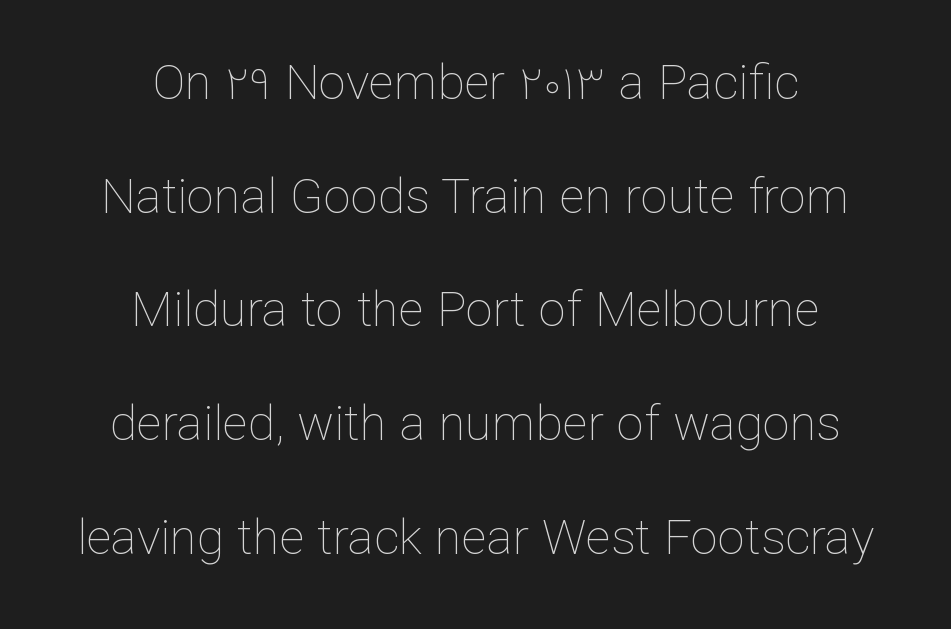
{"italic": "no", "bold": "no", "weight": "thin", "width": "normal", "stroke_contrast": "low", "x_height": "medium", "monospaced": "no", "underline": "no", "align": "center", "line_spacing": "loose", "line_spacing_ratio": 2.32, "letter_spacing": "normal", "letter_spacing_em": 0.0, "glyph_px": 49}
